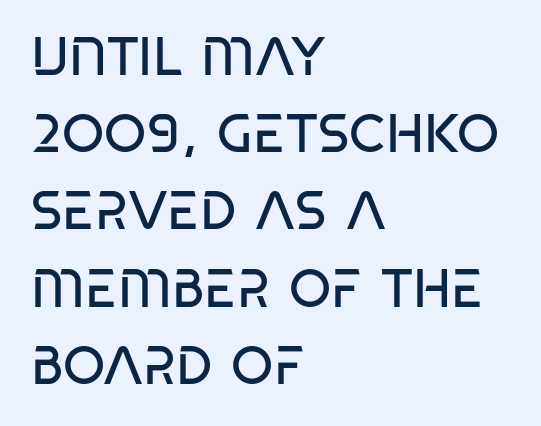
Q: Is the text bold? A: No.
Q: Is the typeface a serif or a sans-serif typeface? A: Sans-serif.
Q: Is the text underlined? A: No.
Q: How is the paragraph aligned? A: Left-aligned.
Q: Is the spacing between letters normal or unusually wide? A: Normal.
Q: Is the spacing between lines tight, normal or loose? A: Normal.
Q: Width (condensed, normal, or wide)? A: Condensed.
Q: Stroke contrast? A: Low.
Q: x-height? A: Large.
Q: Monospaced? A: No.
